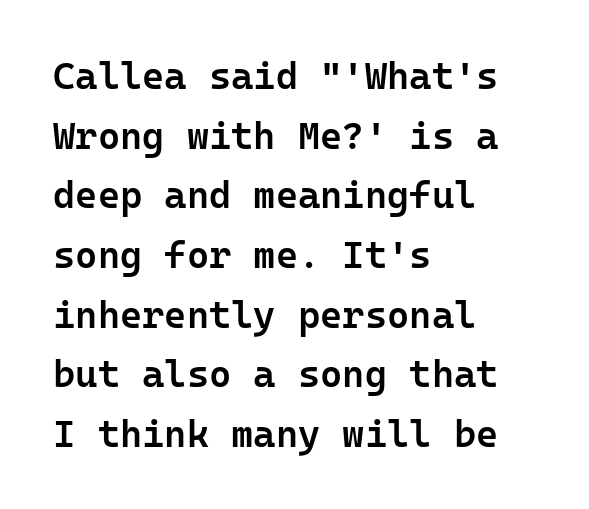
The image shows 38 px semibold sans-serif type, upright, monospaced; set left-aligned, normal line spacing (1.57x), normal letter spacing, not underlined; low stroke contrast and a medium x-height.
